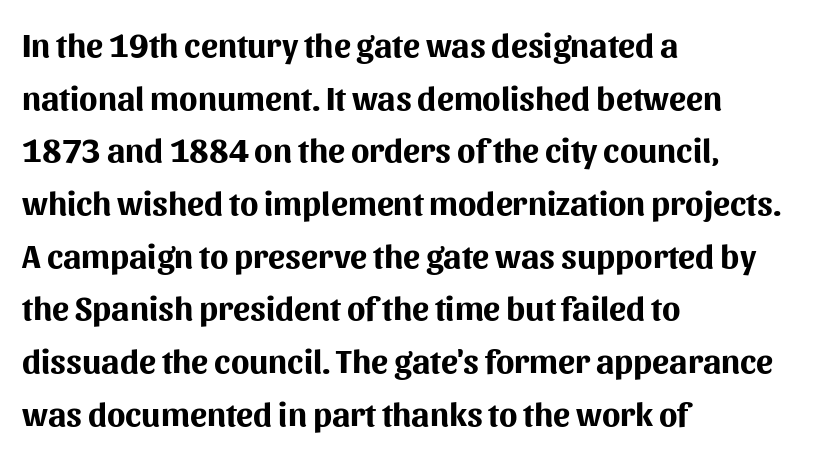
The image shows 34 px bold sans-serif type, upright; set left-aligned, normal line spacing (1.55x), normal letter spacing, not underlined; medium stroke contrast and a medium x-height.
